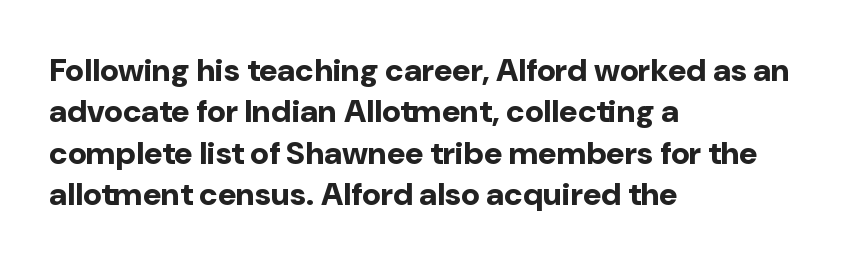
Spacing verdict: proportional, widths tailored to each character. Letter spacing: default. Stroke thickness is high; the sample reads as a true bold. These lines stack with their left ends in a neat column.
